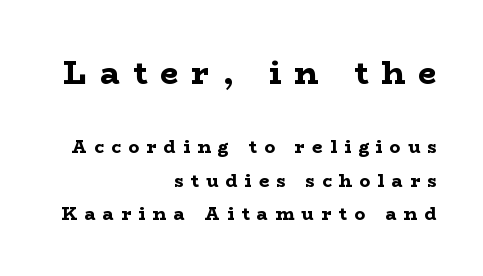
Q: Is the text bold? A: Yes.
Q: Is the text italic (slanted)? A: No, it is upright.
Q: Is the typeface a serif or a sans-serif typeface? A: Serif.
Q: Is the text underlined? A: No.
Q: How is the paragraph aligned? A: Right-aligned.
Q: Is the spacing between letters normal or unusually wide? A: Unusually wide.
Q: Which block of text is set in a larger size, the first (top) or the second (bottom)? A: The first (top) one.
Q: Width (condensed, normal, or wide)? A: Wide.
Q: Stroke contrast? A: Low.
Q: x-height? A: Medium.
Q: Monospaced? A: No.
